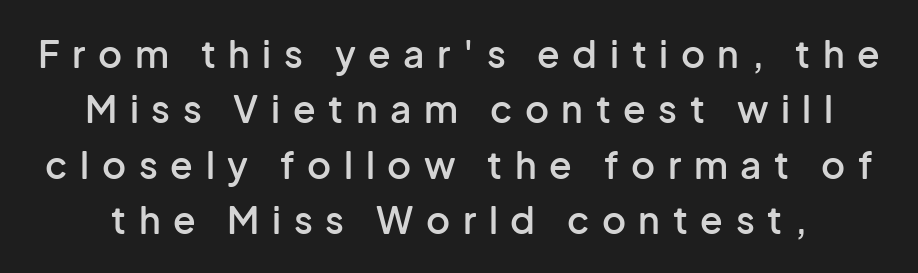
{"serif": "no", "italic": "no", "bold": "semi", "weight": "semibold", "width": "normal", "stroke_contrast": "low", "x_height": "medium", "monospaced": "no", "underline": "no", "line_spacing": "normal", "line_spacing_ratio": 1.5, "letter_spacing": "wide", "letter_spacing_em": 0.34, "glyph_px": 37}
